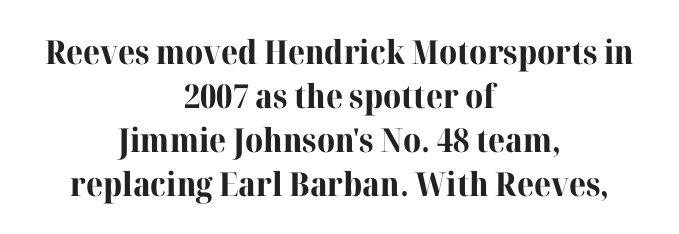
The image shows 33 px bold serif type, upright; set centered, normal line spacing (1.33x), normal letter spacing, not underlined; high stroke contrast and a medium x-height.
